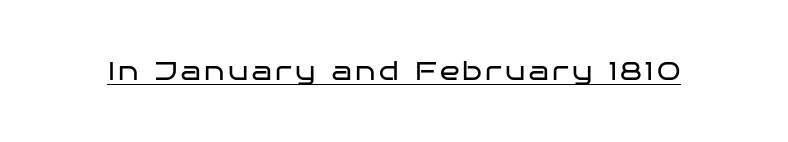
Q: Is the text bold? A: No.
Q: Is the text italic (slanted)? A: No, it is upright.
Q: Is the text underlined? A: Yes.
